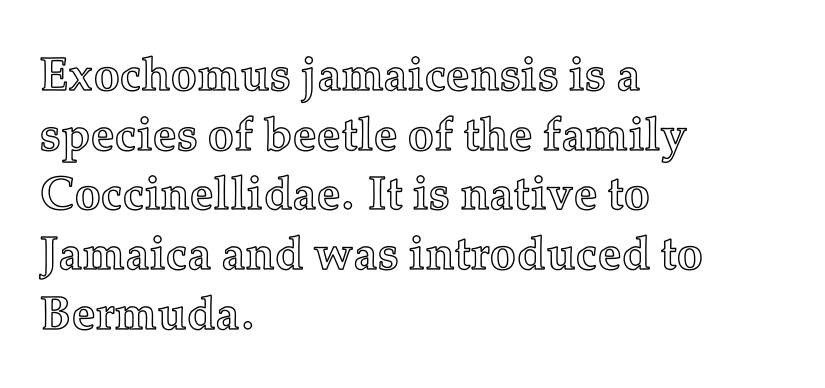
Reading down the block, your eye returns to a fixed left position each line. If you drew a line through each stem, it would be perfectly vertical. Plain, unruled lines of type. A typesetter would call this zero additional tracking.
